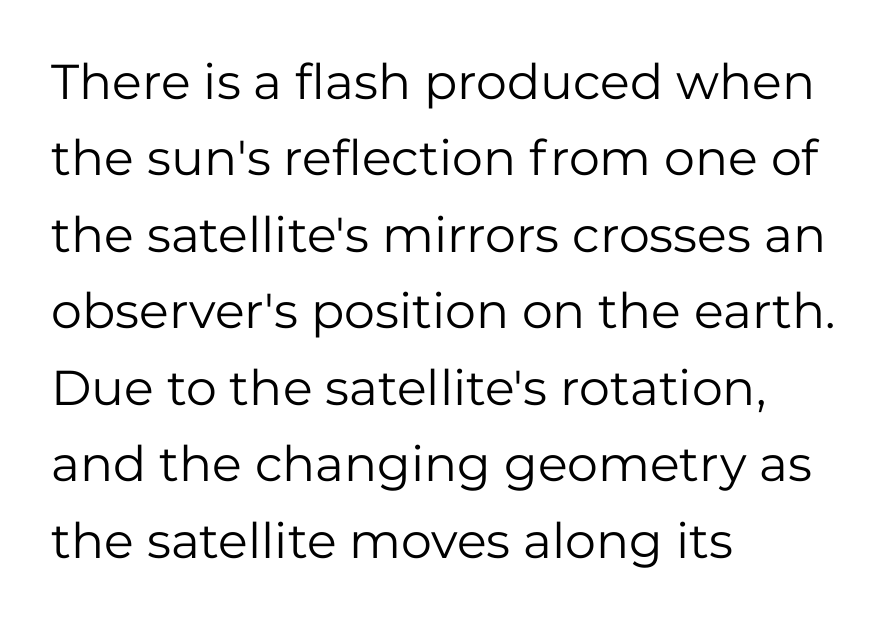
Vertical spacing — default. Weight: not bold — regular or lighter. Words appear dense and cohesive because spacing is normal. These lines are set flush left with a ragged right edge. The words here are not underlined.
